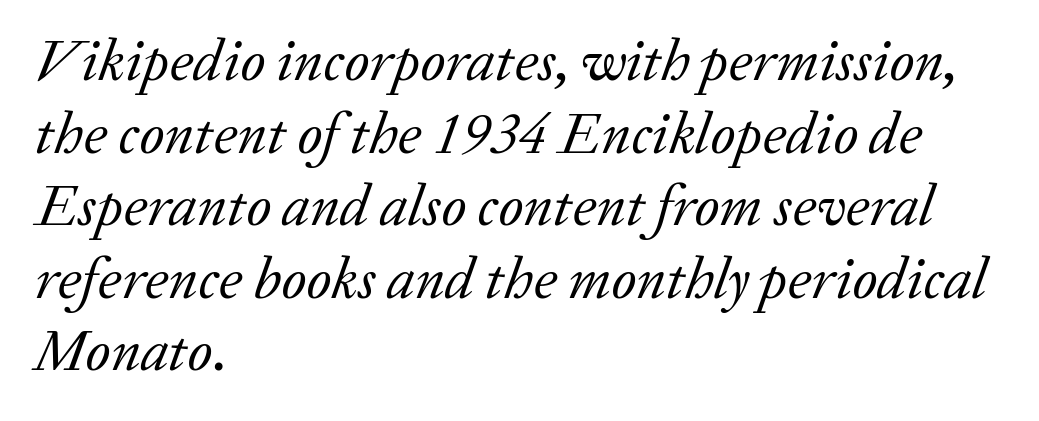
Stroke terminals: seriffed. Yep, that's italic — everything's leaning. Visually the block forms a straight wall on the left and a jagged coastline on the right. Anything drawn beneath the words? Only blank space.
